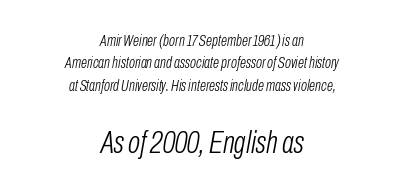
{"italic": "yes", "lean": "right", "slant_degrees": 10, "bold": "no", "weight": "light", "width": "condensed", "stroke_contrast": "low", "x_height": "medium", "monospaced": "no", "underline": "no", "align": "center", "line_spacing": "normal", "line_spacing_ratio": 1.4, "letter_spacing": "normal", "letter_spacing_em": 0.0, "larger_block": "second", "size_ratio": 2.0, "glyph_px": 32}
